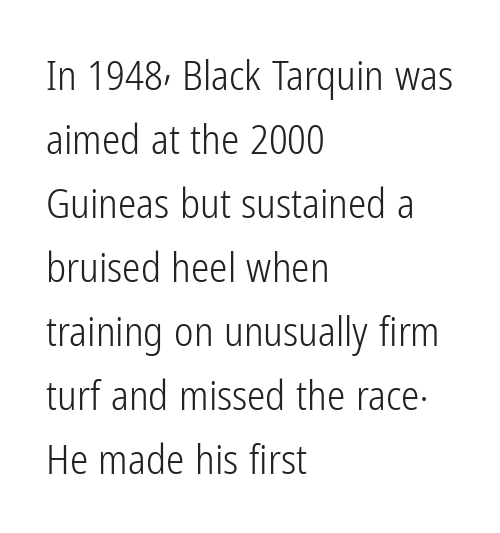
A classic flush-left, rag-right setting is used for this passage. The type family on display is of the sans-serif kind. Proportional: the letters do not fall into vertical columns. The specimen reads as upright at a glance. Type without underlining.
